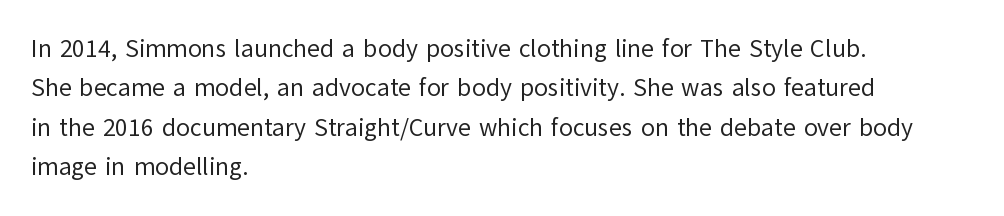
This block has exactly the height ordinary leading produces. Heft: none added — not bold. The face used here is rendered with its standard letterfit. Horizontally, the lines are justified to the leading edge only.
